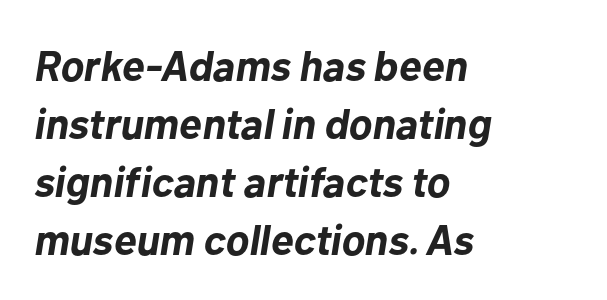
The image shows 43 px bold type, italic (leaning right); set left-aligned, normal line spacing (1.35x), normal letter spacing, not underlined; low stroke contrast and a medium x-height.
